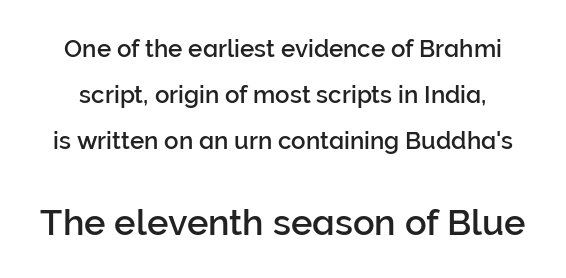
{"serif": "no", "italic": "no", "width": "normal", "stroke_contrast": "low", "x_height": "medium", "monospaced": "no", "underline": "no", "line_spacing": "loose", "line_spacing_ratio": 1.92, "letter_spacing": "normal", "letter_spacing_em": 0.0, "larger_block": "second", "size_ratio": 1.5, "glyph_px": 36}
